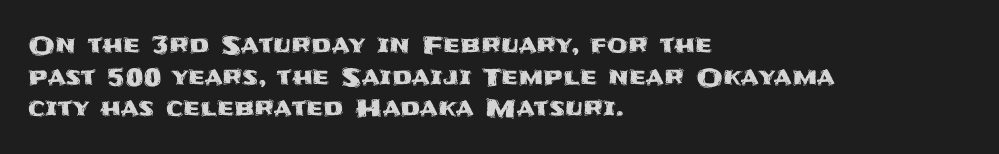
Q: Is the text italic (slanted)? A: No, it is upright.
Q: Is the text underlined? A: No.
Q: How is the paragraph aligned? A: Left-aligned.
Q: Is the spacing between letters normal or unusually wide? A: Normal.
Q: Is the spacing between lines tight, normal or loose? A: Normal.
